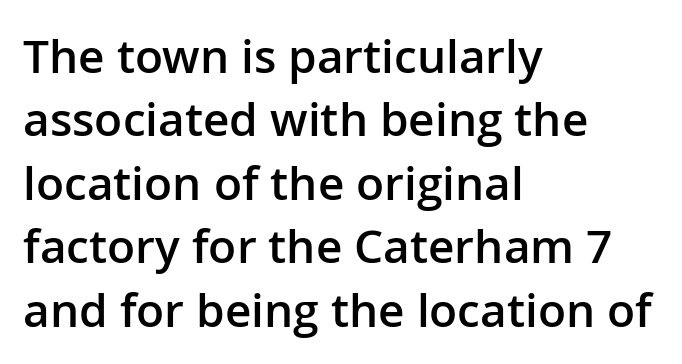
The image shows 46 px semibold sans-serif type, upright; set left-aligned, normal line spacing (1.38x), normal letter spacing, not underlined; low stroke contrast and a medium x-height.
